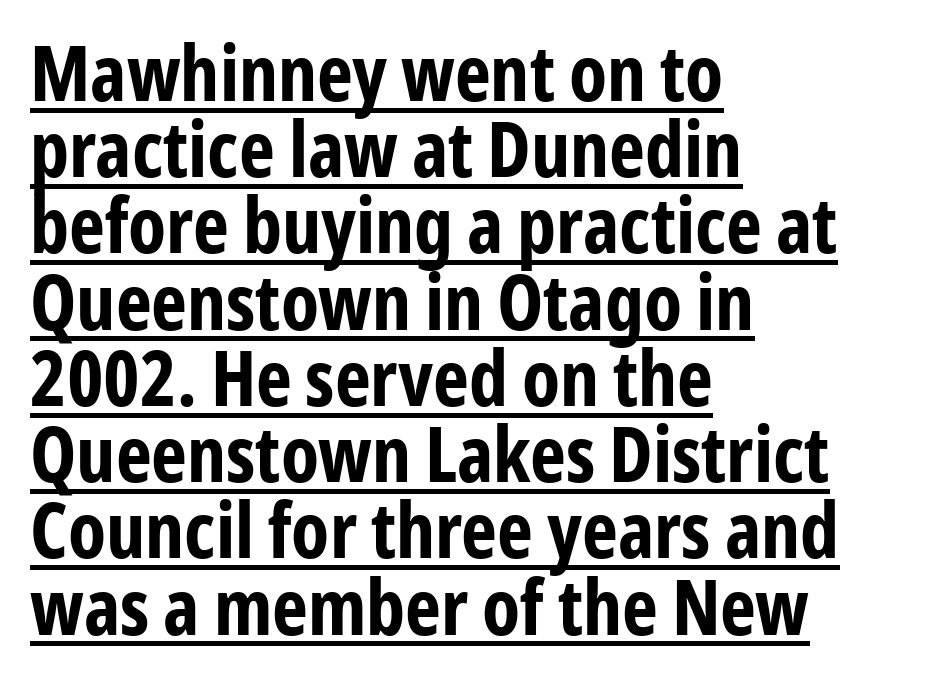
Q: Is the text bold? A: Yes.
Q: Is the text italic (slanted)? A: No, it is upright.
Q: Is the typeface a serif or a sans-serif typeface? A: Sans-serif.
Q: Is the text underlined? A: Yes.
Q: How is the paragraph aligned? A: Left-aligned.
Q: Is the spacing between letters normal or unusually wide? A: Normal.
Q: Is the spacing between lines tight, normal or loose? A: Tight.
Q: Width (condensed, normal, or wide)? A: Condensed.
Q: Stroke contrast? A: Low.
Q: x-height? A: Medium.
Q: Monospaced? A: No.
